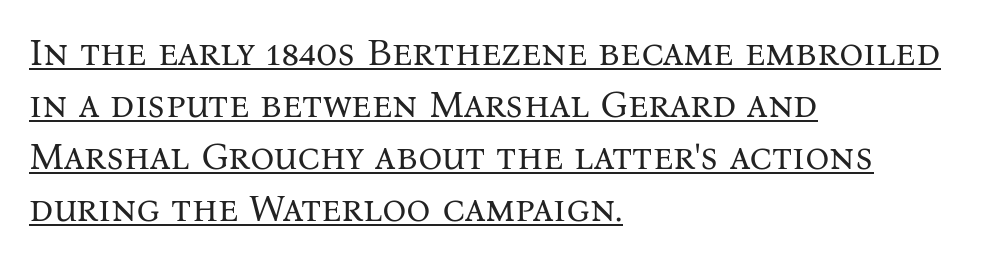
Q: Is the text bold? A: No.
Q: Is the text italic (slanted)? A: No, it is upright.
Q: Is the typeface a serif or a sans-serif typeface? A: Serif.
Q: Is the text underlined? A: Yes.
Q: How is the paragraph aligned? A: Left-aligned.
Q: Is the spacing between letters normal or unusually wide? A: Normal.
Q: Is the spacing between lines tight, normal or loose? A: Normal.
Q: Width (condensed, normal, or wide)? A: Normal.
Q: Stroke contrast? A: Medium.
Q: x-height? A: Medium.
Q: Monospaced? A: No.
